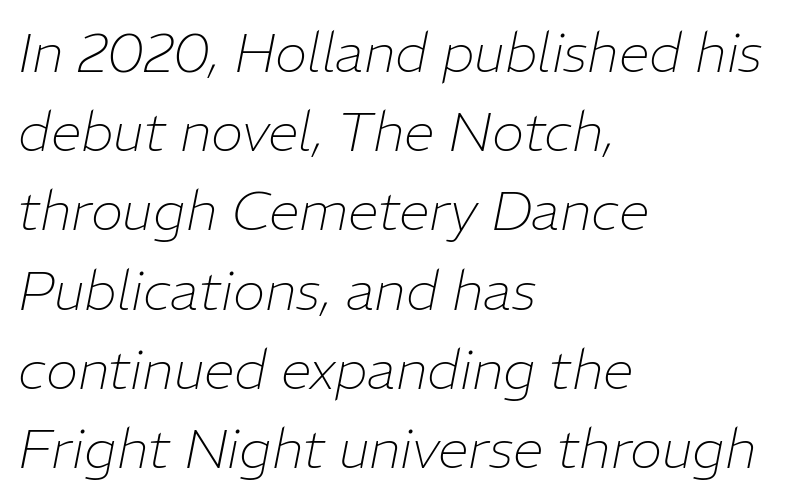
Q: Is the text bold? A: No.
Q: Is the text italic (slanted)? A: Yes, it leans right by about 11 degrees.
Q: Is the text underlined? A: No.
Q: How is the paragraph aligned? A: Left-aligned.
Q: Is the spacing between letters normal or unusually wide? A: Normal.
Q: Is the spacing between lines tight, normal or loose? A: Normal.
Q: Width (condensed, normal, or wide)? A: Normal.
Q: Stroke contrast? A: Low.
Q: x-height? A: Medium.
Q: Monospaced? A: No.
